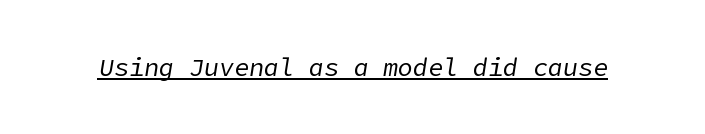
Weight: not bold — regular or lighter. What decoration does the sample have? An underline. The specimen reads as italic at a glance. Letter spacing: default.
